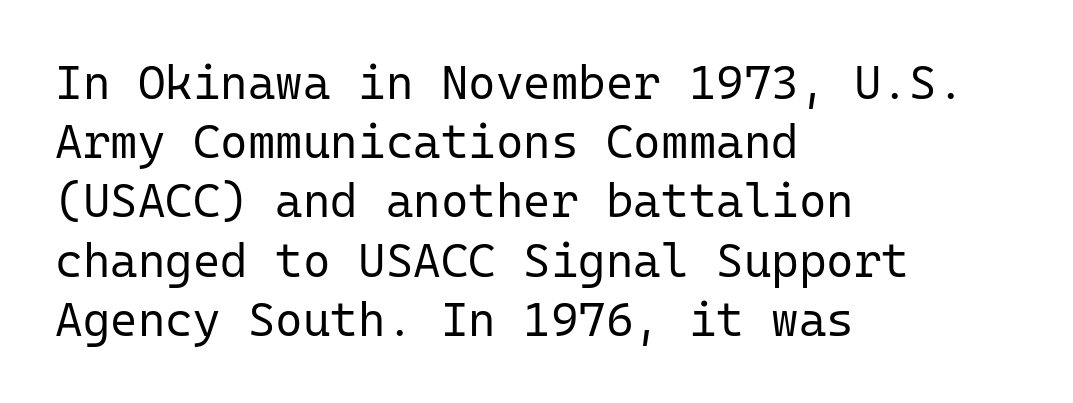
{"serif": "no", "italic": "no", "bold": "no", "weight": "regular", "width": "normal", "stroke_contrast": "low", "x_height": "medium", "monospaced": "yes", "underline": "no", "align": "left", "line_spacing": "normal", "line_spacing_ratio": 1.26, "letter_spacing": "normal", "letter_spacing_em": 0.0, "glyph_px": 47}
